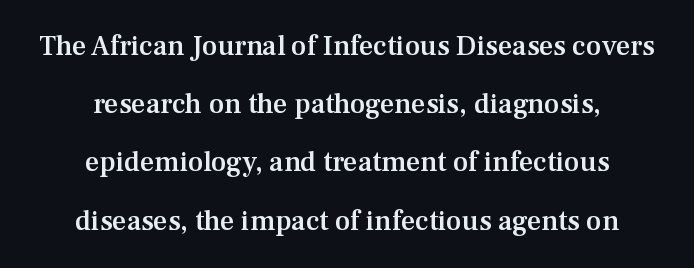
Q: Is the text bold? A: Semi-bold.
Q: Is the text italic (slanted)? A: No, it is upright.
Q: Is the typeface a serif or a sans-serif typeface? A: Serif.
Q: Is the text underlined? A: No.
Q: How is the paragraph aligned? A: Centered.
Q: Is the spacing between letters normal or unusually wide? A: Normal.
Q: Is the spacing between lines tight, normal or loose? A: Loose.
Q: Width (condensed, normal, or wide)? A: Normal.
Q: Stroke contrast? A: Medium.
Q: x-height? A: Medium.
Q: Monospaced? A: No.
